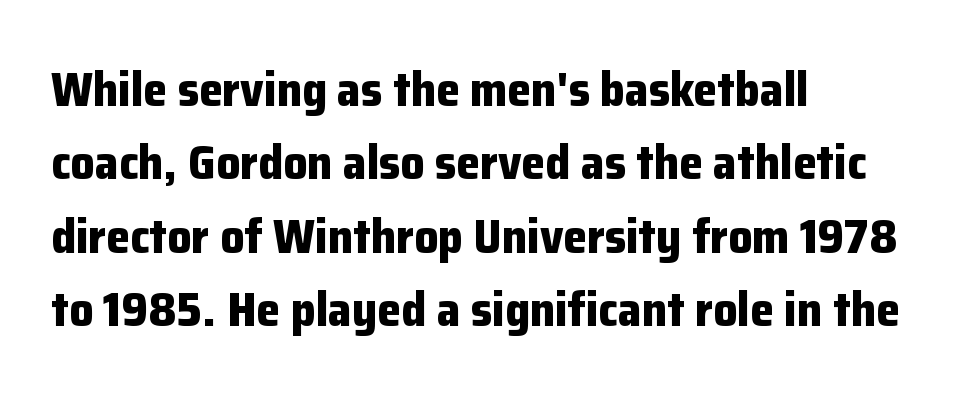
The image shows 48 px bold sans-serif type, upright; set left-aligned, normal line spacing (1.53x), normal letter spacing, not underlined; low stroke contrast and a medium x-height.
